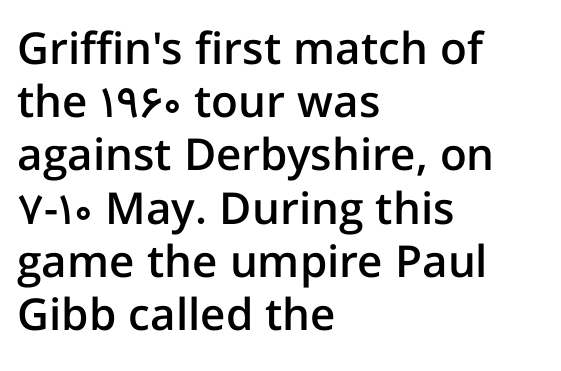
Q: Is the text bold? A: Semi-bold.
Q: Is the text italic (slanted)? A: No, it is upright.
Q: Is the typeface a serif or a sans-serif typeface? A: Sans-serif.
Q: Is the text underlined? A: No.
Q: How is the paragraph aligned? A: Left-aligned.
Q: Is the spacing between letters normal or unusually wide? A: Normal.
Q: Width (condensed, normal, or wide)? A: Normal.
Q: Stroke contrast? A: Low.
Q: x-height? A: Medium.
Q: Monospaced? A: No.
